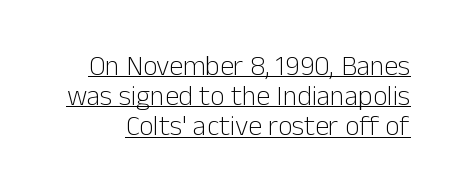
The image shows 28 px light sans-serif type, upright; set tight line spacing (1.08x), normal letter spacing, underlined; low stroke contrast and a medium x-height.
